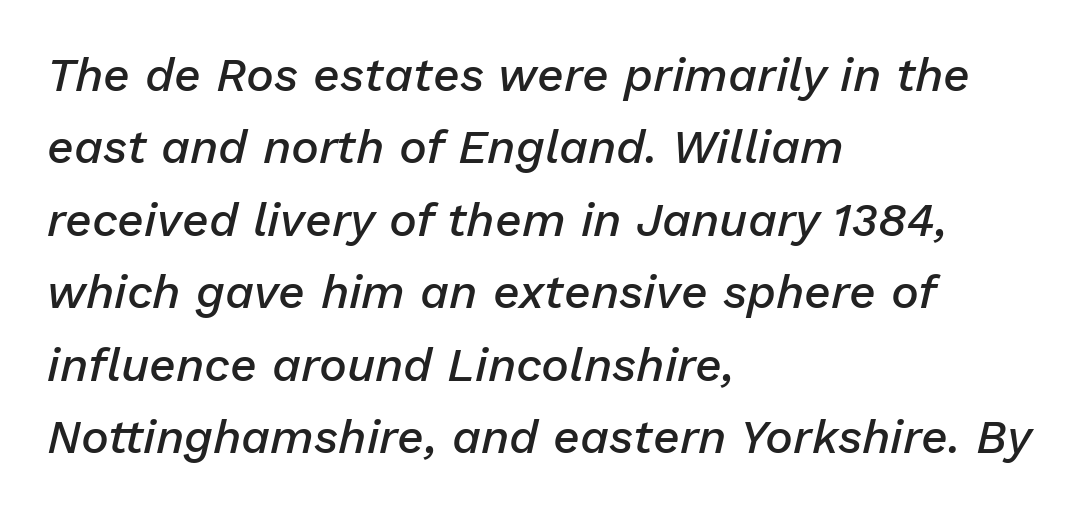
{"italic": "yes", "lean": "right", "slant_degrees": 13, "bold": "semi", "weight": "semibold", "width": "normal", "stroke_contrast": "low", "x_height": "medium", "monospaced": "no", "underline": "no", "align": "left", "line_spacing": "normal", "line_spacing_ratio": 1.54, "letter_spacing": "normal", "letter_spacing_em": 0.0, "glyph_px": 47}
